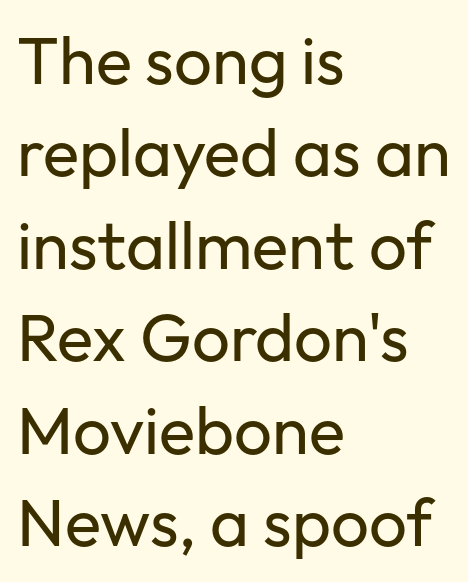
Is there much room between lines? A standard amount, neither cramped nor airy. A clean baseline with only descenders dipping below it. Character widths vary here, with narrow letters taking less room than wide ones. In terms of posture, this sample is upright.
